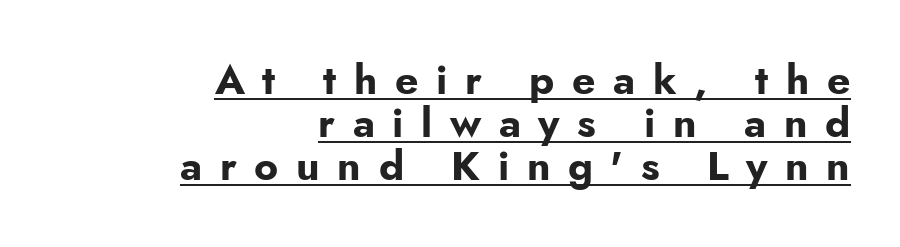
{"serif": "no", "italic": "no", "bold": "yes", "weight": "bold", "width": "normal", "stroke_contrast": "low", "x_height": "small", "monospaced": "no", "underline": "yes", "align": "right", "line_spacing": "tight", "line_spacing_ratio": 1.05, "letter_spacing": "wide", "letter_spacing_em": 0.43, "glyph_px": 41}
